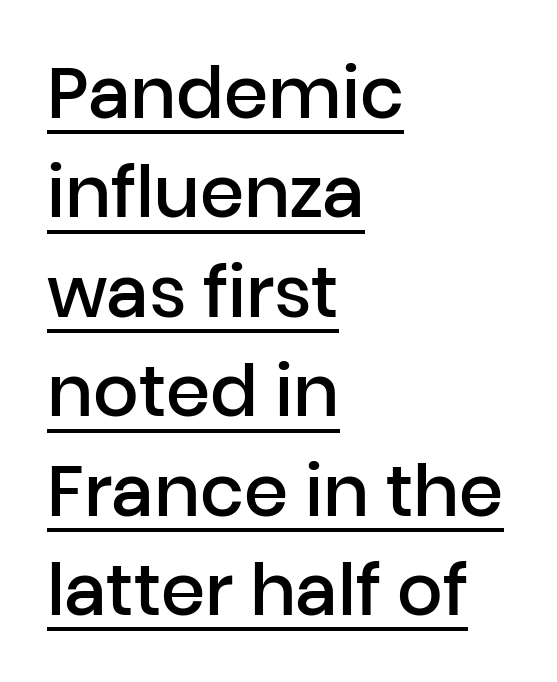
The image shows 71 px semibold sans-serif type, upright; set left-aligned, normal line spacing (1.4x), normal letter spacing, underlined; low stroke contrast and a medium x-height.
